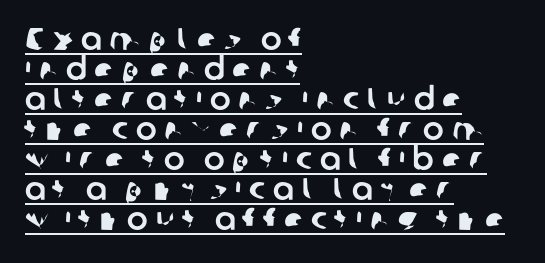
Q: Is the typeface a serif or a sans-serif typeface? A: Sans-serif.
Q: Is the text underlined? A: Yes.
Q: How is the paragraph aligned? A: Left-aligned.
Q: Is the spacing between letters normal or unusually wide? A: Unusually wide.
Q: Is the spacing between lines tight, normal or loose? A: Tight.
Q: Width (condensed, normal, or wide)? A: Normal.
Q: Stroke contrast? A: Low.
Q: x-height? A: Medium.
Q: Monospaced? A: No.
